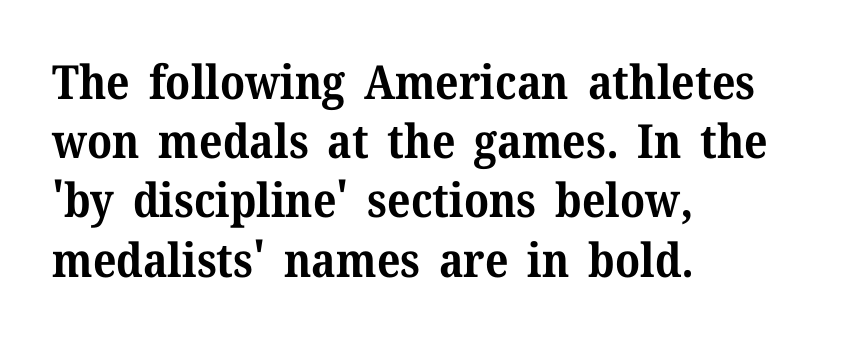
Heavy, bold letterforms. The passage shown has conventional tracking throughout. The lines sit at an ordinary, default distance from one another. Here the designer chose a conventional face with non-uniform glyph widths. You can tell from the footed stems that serif type was used.
